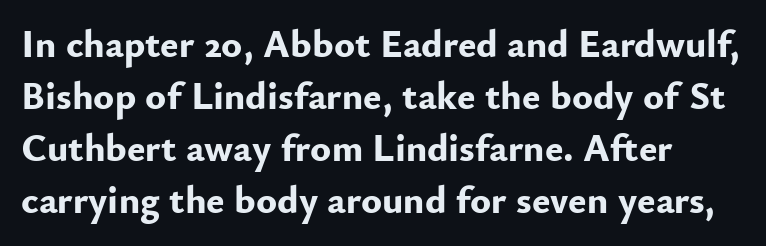
{"serif": "no", "italic": "no", "bold": "yes", "weight": "bold", "width": "normal", "stroke_contrast": "low", "x_height": "small", "monospaced": "no", "underline": "no", "line_spacing": "normal", "line_spacing_ratio": 1.33, "letter_spacing": "normal", "letter_spacing_em": 0.0, "glyph_px": 39}
